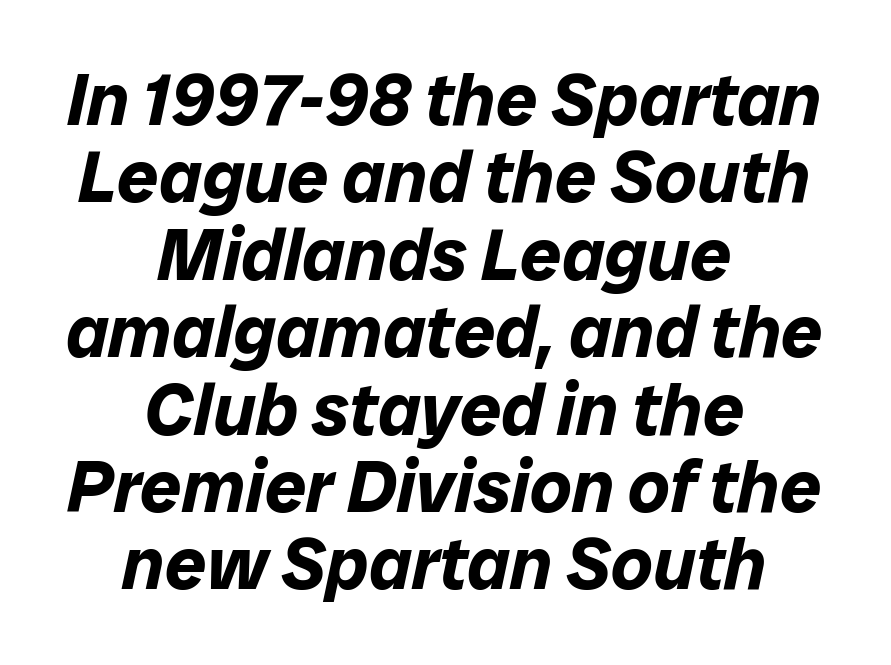
Q: Is the text bold? A: Yes.
Q: Is the text italic (slanted)? A: Yes, it leans right by about 12 degrees.
Q: Is the text underlined? A: No.
Q: How is the paragraph aligned? A: Centered.
Q: Is the spacing between letters normal or unusually wide? A: Normal.
Q: Is the spacing between lines tight, normal or loose? A: Tight.
Q: Width (condensed, normal, or wide)? A: Normal.
Q: Stroke contrast? A: Low.
Q: x-height? A: Medium.
Q: Monospaced? A: No.
